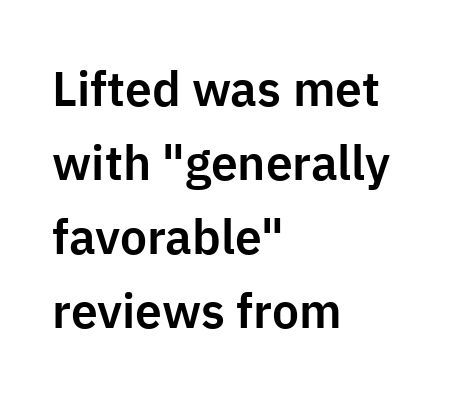
The image shows 48 px sans-serif type, upright; set left-aligned, normal line spacing (1.54x), normal letter spacing, not underlined; low stroke contrast and a medium x-height.
